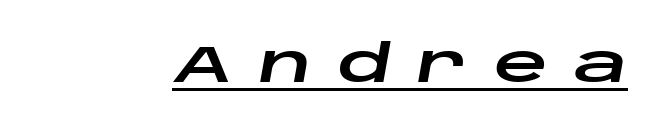
Q: Is the text italic (slanted)? A: Yes, it leans right by about 10 degrees.
Q: Is the text underlined? A: Yes.
Q: Is the spacing between letters normal or unusually wide? A: Unusually wide.
Q: Width (condensed, normal, or wide)? A: Wide.
Q: Stroke contrast? A: Low.
Q: x-height? A: Large.
Q: Monospaced? A: No.
